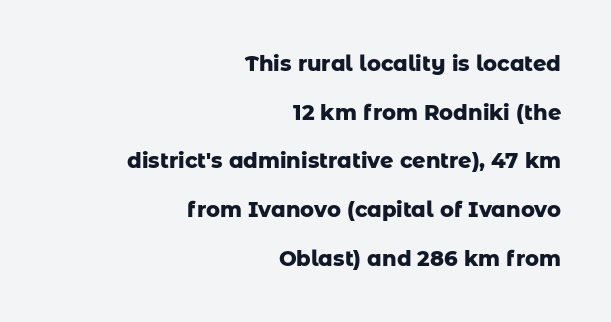
The image shows 21 px bold type, upright; set right-aligned, loose line spacing (2.32x), normal letter spacing, not underlined.
